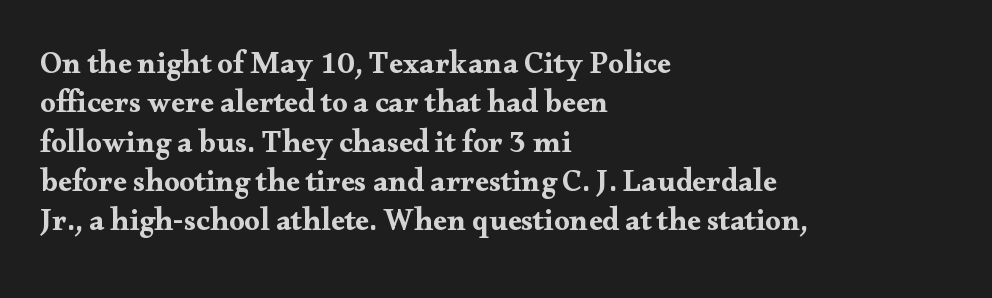
The letters stand straight up with perfectly vertical stems. The typeface chosen for these lines features serifs. In CSS terms this would be text-align: left. The face used here is proportionally spaced, like ordinary book or web type. Lines of text with bare space underneath. Between one letter and the next there's only the usual sliver of space.
